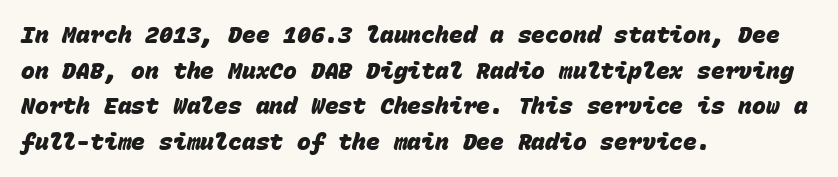
{"bold": "yes", "underline": "no", "align": "left", "line_spacing": "normal", "line_spacing_ratio": 1.55, "letter_spacing": "normal", "letter_spacing_em": 0.0, "glyph_px": 23}
